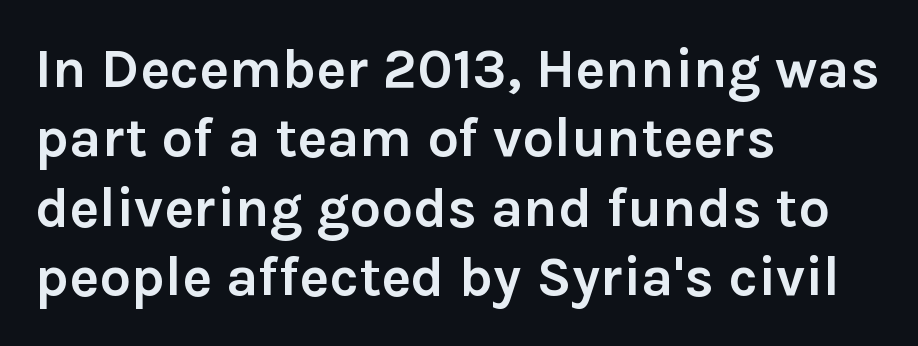
The image shows 56 px semibold sans-serif type, upright; set left-aligned, line spacing 1.24x, normal letter spacing, not underlined; low stroke contrast and a medium x-height.
